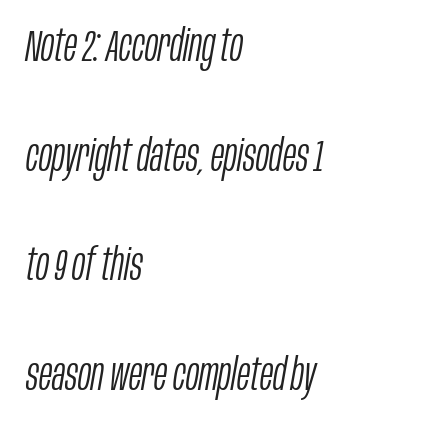
The image shows 44 px light, condensed type, italic (leaning right); set left-aligned, loose line spacing (2.49x), normal letter spacing, not underlined; low stroke contrast and a large x-height.
